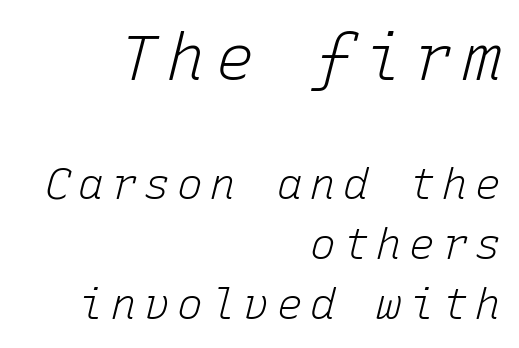
The image shows 64 px light type, italic (leaning right), monospaced; set right-aligned, normal line spacing (1.39x), not underlined; the first (top) block is 1.49x larger; low stroke contrast and a medium x-height.
